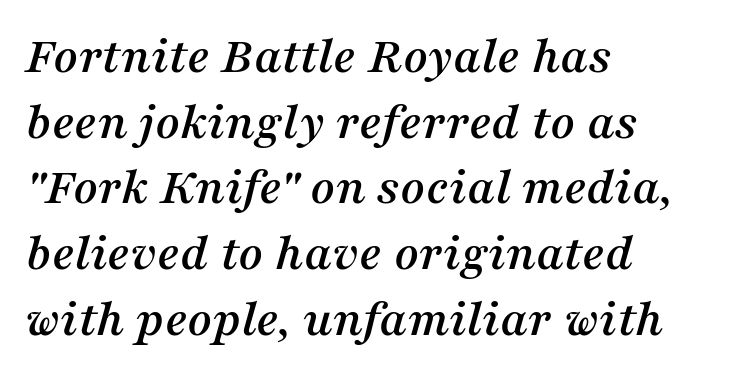
The image shows 53 px serif type, italic (leaning right); set left-aligned, line spacing 1.24x, normal letter spacing, not underlined; medium stroke contrast and a medium x-height.
